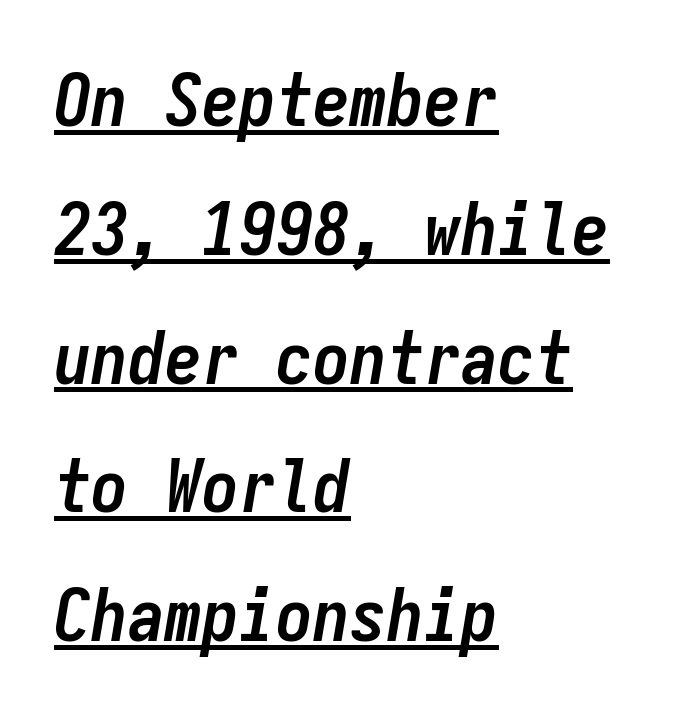
The image shows 74 px semibold, condensed type, italic (leaning right), monospaced; set left-aligned, line spacing 1.74x, normal letter spacing, underlined; low stroke contrast and a medium x-height.
